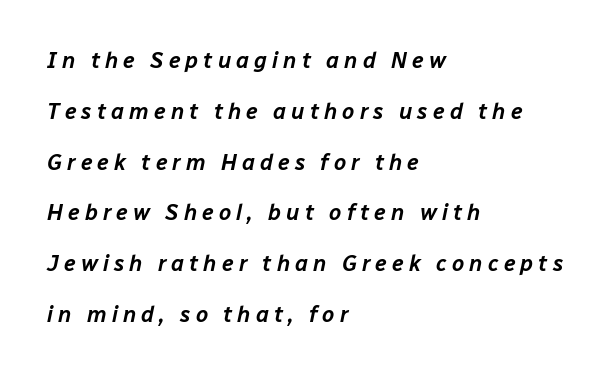
{"italic": "yes", "lean": "right", "slant_degrees": 12, "underline": "no", "align": "left", "line_spacing": "loose", "line_spacing_ratio": 2.31, "letter_spacing": "wide", "letter_spacing_em": 0.23, "glyph_px": 22}
